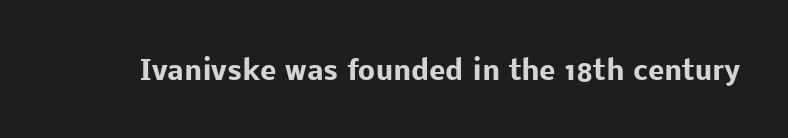
Q: Is the text bold? A: Yes.
Q: Is the text italic (slanted)? A: No, it is upright.
Q: Is the text underlined? A: No.
Q: Is the spacing between letters normal or unusually wide? A: Normal.
